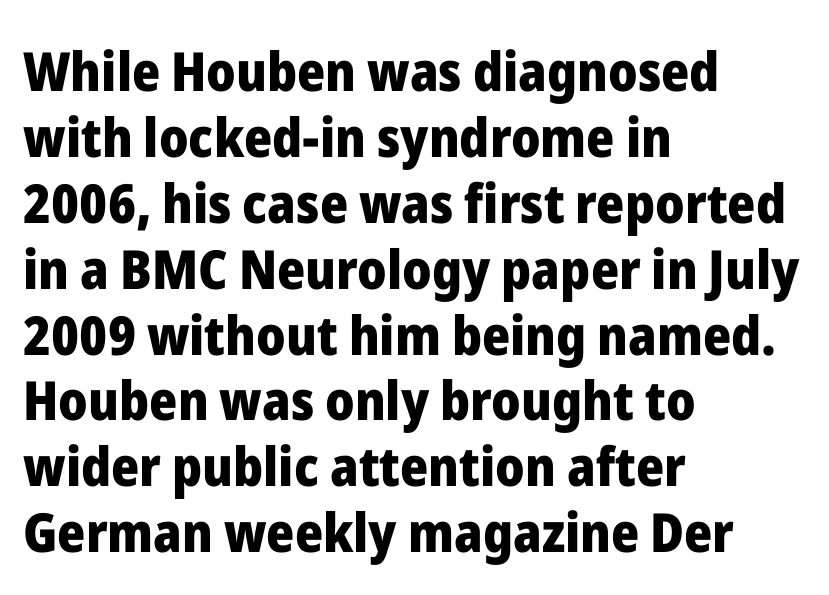
Q: Is the text bold? A: Yes.
Q: Is the text italic (slanted)? A: No, it is upright.
Q: Is the typeface a serif or a sans-serif typeface? A: Sans-serif.
Q: Is the text underlined? A: No.
Q: How is the paragraph aligned? A: Left-aligned.
Q: Is the spacing between letters normal or unusually wide? A: Normal.
Q: Width (condensed, normal, or wide)? A: Normal.
Q: Stroke contrast? A: Low.
Q: x-height? A: Medium.
Q: Monospaced? A: No.
